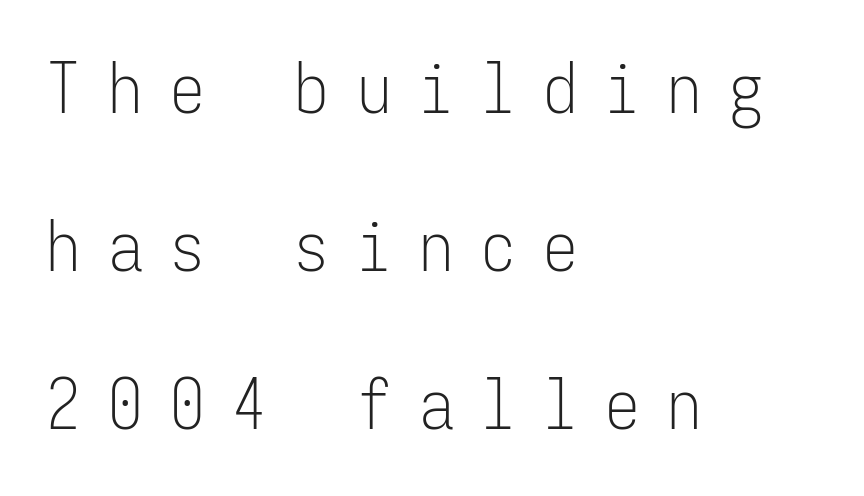
The line-height multiplier appears high, well above default. Unlike italic type, these characters show no tilt at all. Reading down the block, your eye returns to a fixed left position each line. Classification — sans serif. Each word looks stretched out because of the extra space between its letters. A clean baseline with only descenders dipping below it.
